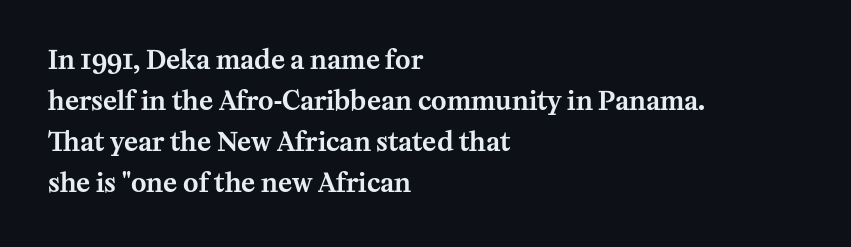
Q: Is the text italic (slanted)? A: No, it is upright.
Q: Is the text underlined? A: No.
Q: How is the paragraph aligned? A: Left-aligned.
Q: Is the spacing between letters normal or unusually wide? A: Normal.
Q: Is the spacing between lines tight, normal or loose? A: Normal.
